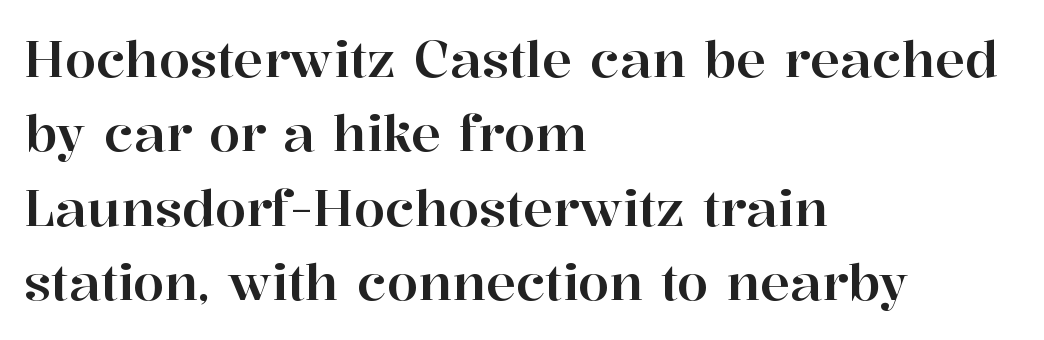
{"serif": "yes", "italic": "no", "width": "normal", "stroke_contrast": "high", "x_height": "medium", "monospaced": "no", "underline": "no", "align": "left", "line_spacing": "normal", "line_spacing_ratio": 1.49, "letter_spacing": "normal", "letter_spacing_em": 0.0, "glyph_px": 50}
